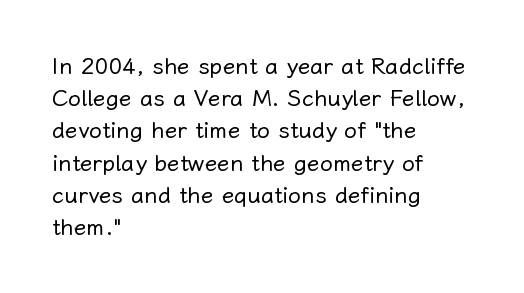
Q: Is the text bold? A: No.
Q: Is the text italic (slanted)? A: No, it is upright.
Q: Is the text underlined? A: No.
Q: How is the paragraph aligned? A: Left-aligned.
Q: Is the spacing between letters normal or unusually wide? A: Normal.
Q: Is the spacing between lines tight, normal or loose? A: Normal.
